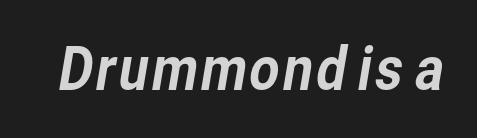
Q: Is the typeface a serif or a sans-serif typeface? A: Sans-serif.
Q: Is the text underlined? A: No.
Q: Is the spacing between letters normal or unusually wide? A: Normal.
Q: Width (condensed, normal, or wide)? A: Normal.
Q: Stroke contrast? A: Low.
Q: x-height? A: Medium.
Q: Monospaced? A: No.
